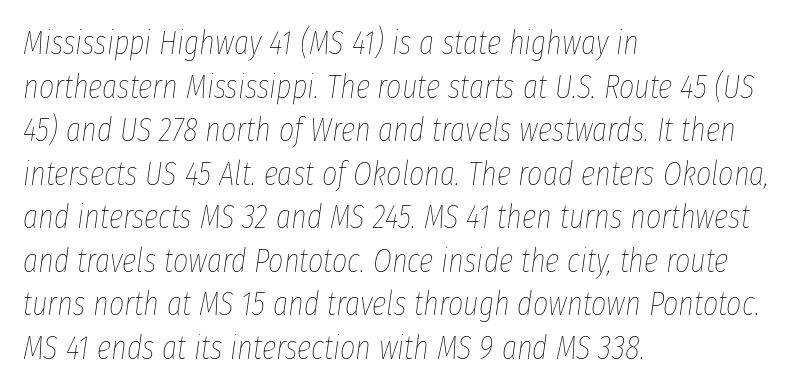
{"italic": "yes", "lean": "right", "slant_degrees": 8, "bold": "no", "weight": "thin", "width": "condensed", "stroke_contrast": "low", "x_height": "medium", "monospaced": "no", "underline": "no", "align": "left", "line_spacing": "normal", "line_spacing_ratio": 1.32, "letter_spacing": "normal", "letter_spacing_em": 0.0, "glyph_px": 33}
